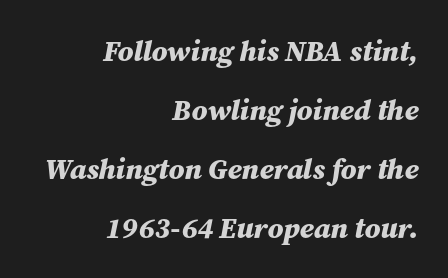
The image shows 29 px bold type, italic (leaning right); set right-aligned, loose line spacing (2.03x), normal letter spacing, not underlined; medium stroke contrast and a medium x-height.
